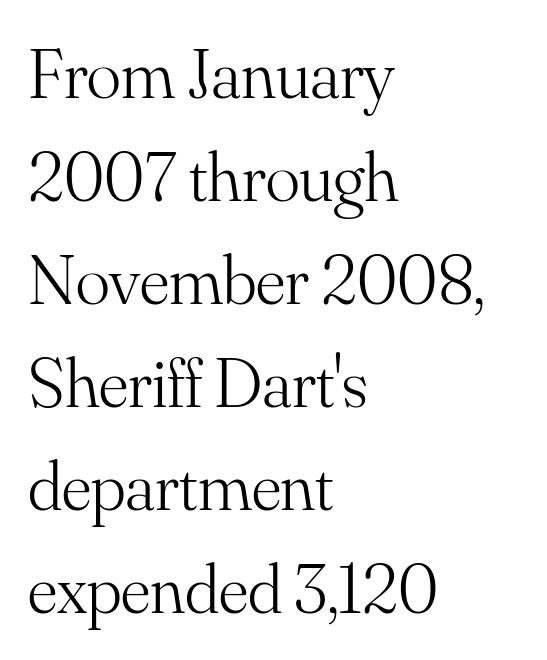
Spacing verdict: proportional, widths tailored to each character. Style check: upright. The strokes carry an ordinary text weight at most. One-word summary of the alignment: left.
